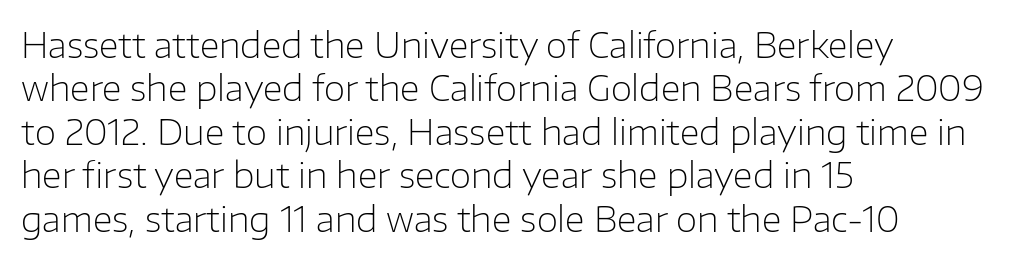
Q: Is the text bold? A: No.
Q: Is the text italic (slanted)? A: No, it is upright.
Q: Is the typeface a serif or a sans-serif typeface? A: Sans-serif.
Q: Is the text underlined? A: No.
Q: How is the paragraph aligned? A: Left-aligned.
Q: Is the spacing between letters normal or unusually wide? A: Normal.
Q: Width (condensed, normal, or wide)? A: Normal.
Q: Stroke contrast? A: Low.
Q: x-height? A: Medium.
Q: Monospaced? A: No.
